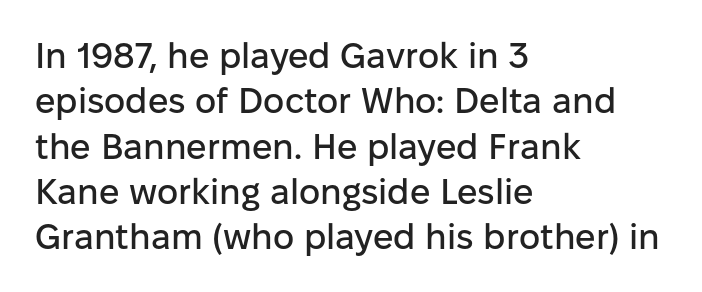
{"serif": "no", "italic": "no", "width": "normal", "stroke_contrast": "low", "x_height": "medium", "monospaced": "no", "underline": "no", "align": "left", "line_spacing": "normal", "line_spacing_ratio": 1.26, "letter_spacing": "normal", "letter_spacing_em": 0.0, "glyph_px": 36}
